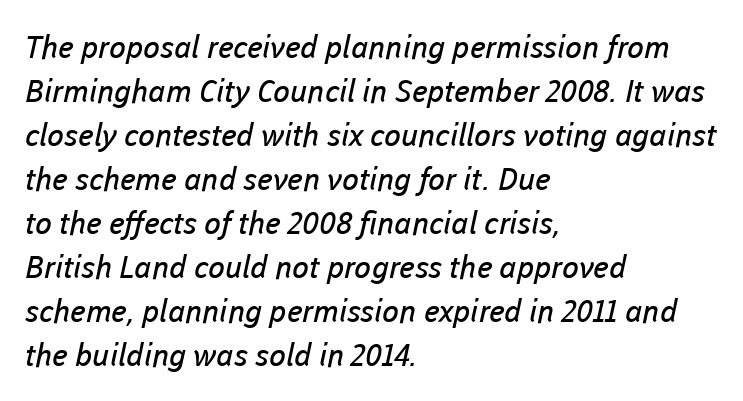
Q: Is the text bold? A: No.
Q: Is the typeface a serif or a sans-serif typeface? A: Sans-serif.
Q: Is the text underlined? A: No.
Q: How is the paragraph aligned? A: Left-aligned.
Q: Is the spacing between letters normal or unusually wide? A: Normal.
Q: Is the spacing between lines tight, normal or loose? A: Normal.
Q: Width (condensed, normal, or wide)? A: Normal.
Q: Stroke contrast? A: Low.
Q: x-height? A: Medium.
Q: Monospaced? A: No.
